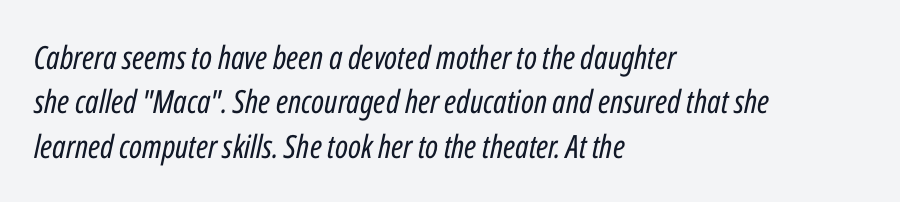
Descenders hang freely into open space. The typesetter chose a ragged-right arrangement here. Is this a fixed-width face? No — the glyphs have proportional, varying widths. The passage shown stacks its lines at a standard gap. Honestly, the letter spacing is just normal — you wouldn't notice it. Notice how the stems are inclined rather than vertical — that's the hallmark of italics.
